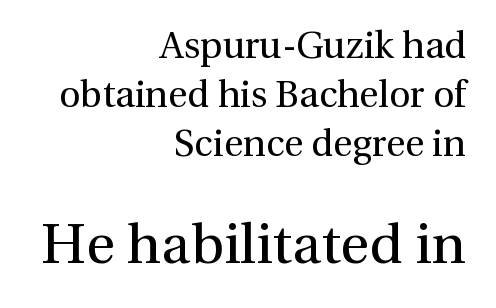
Q: Is the text bold? A: No.
Q: Is the text italic (slanted)? A: No, it is upright.
Q: Is the typeface a serif or a sans-serif typeface? A: Serif.
Q: Is the text underlined? A: No.
Q: How is the paragraph aligned? A: Right-aligned.
Q: Is the spacing between letters normal or unusually wide? A: Normal.
Q: Is the spacing between lines tight, normal or loose? A: Normal.
Q: Which block of text is set in a larger size, the first (top) or the second (bottom)? A: The second (bottom) one.
Q: Width (condensed, normal, or wide)? A: Normal.
Q: x-height? A: Medium.
Q: Monospaced? A: No.
